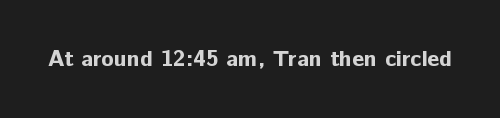
Q: Is the text bold? A: Yes.
Q: Is the text italic (slanted)? A: No, it is upright.
Q: Is the text underlined? A: No.
Q: Is the spacing between letters normal or unusually wide? A: Normal.
